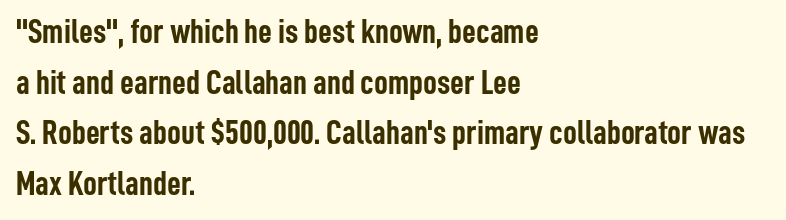
The passage shown is not underscored anywhere. Layout note: lines flush left. Unlike italic type, these characters show no tilt at all. Do the characters align in a grid? No, the font is proportional. The horizontal fit of the characters is conventional and even.
